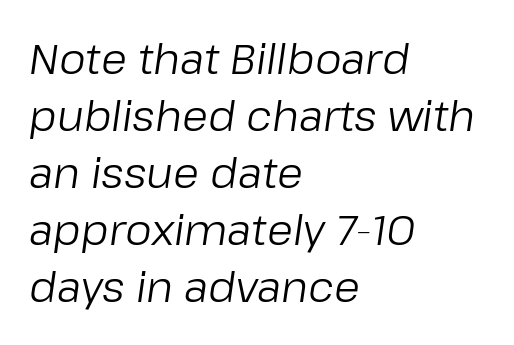
The image shows 42 px regular-weight type, italic (leaning right); set left-aligned, normal line spacing (1.36x), normal letter spacing, not underlined; low stroke contrast and a medium x-height.
